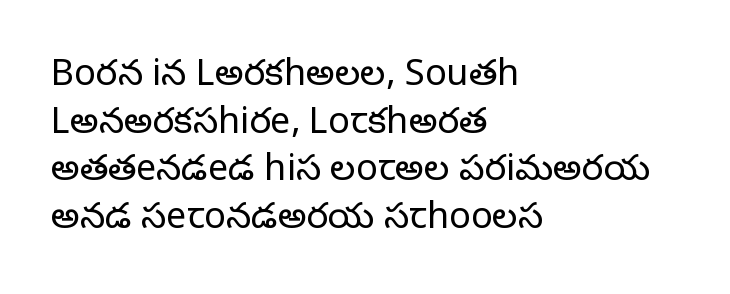
The image shows 36 px regular-weight serif type, upright; set left-aligned, normal line spacing (1.32x), normal letter spacing, not underlined; low stroke contrast and a large x-height.
